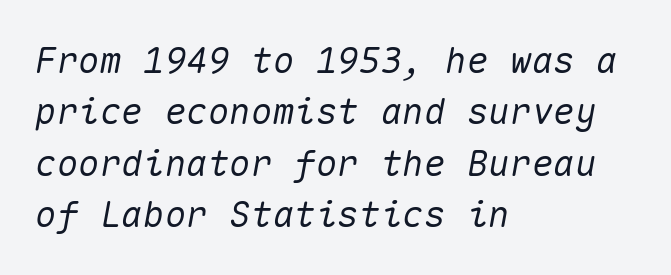
The image shows 36 px text type, italic (leaning right), monospaced; set left-aligned, normal line spacing (1.43x), normal letter spacing, not underlined; medium stroke contrast and a medium x-height.
